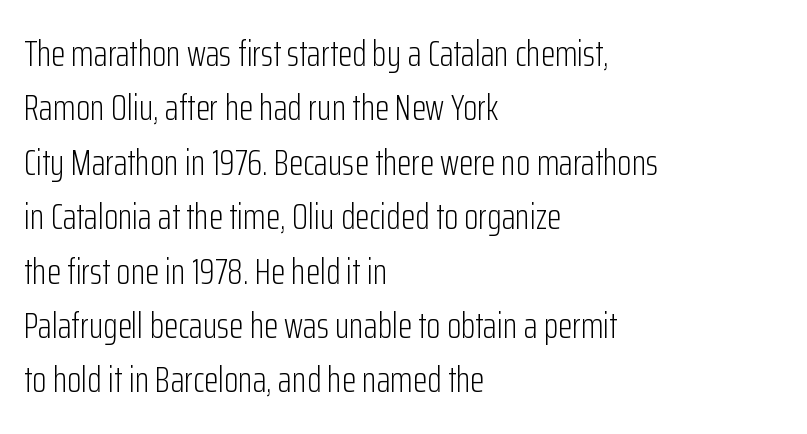
Character widths vary here, with narrow letters taking less room than wide ones. These lines keep a tight, regular rhythm from letter to letter. The typeface has the unassuming heft of standard copy or less. The foot of each line stays bare and open. The lines in this sample share a left origin and differ only in where they stop. Serif or sans? Sans — the stroke terminals are bare.
